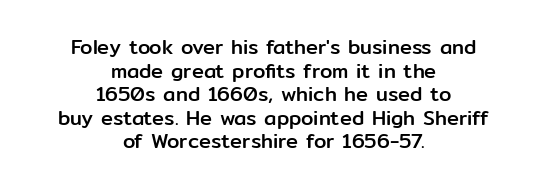
The image shows 20 px text type, upright; set centered, line spacing 1.18x, normal letter spacing, not underlined.
